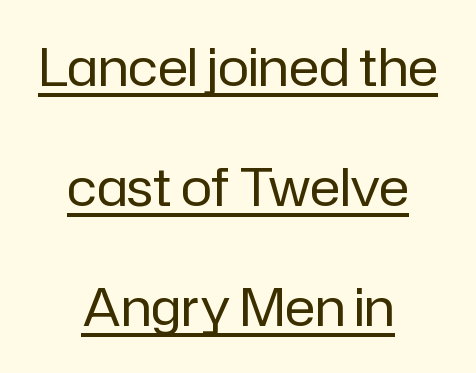
Q: Is the text bold? A: No.
Q: Is the text italic (slanted)? A: No, it is upright.
Q: Is the typeface a serif or a sans-serif typeface? A: Sans-serif.
Q: Is the text underlined? A: Yes.
Q: How is the paragraph aligned? A: Centered.
Q: Is the spacing between letters normal or unusually wide? A: Normal.
Q: Is the spacing between lines tight, normal or loose? A: Loose.
Q: Width (condensed, normal, or wide)? A: Normal.
Q: Stroke contrast? A: Low.
Q: x-height? A: Medium.
Q: Monospaced? A: No.
